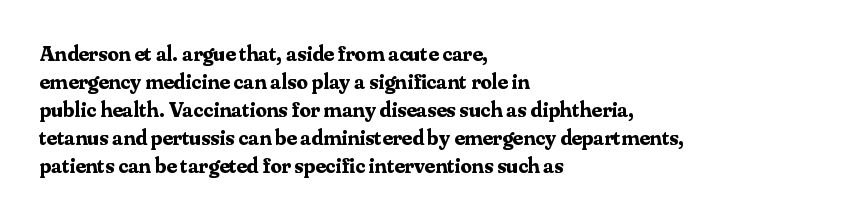
The image shows 22 px bold type, upright; set left-aligned, normal line spacing (1.27x), normal letter spacing, not underlined.
